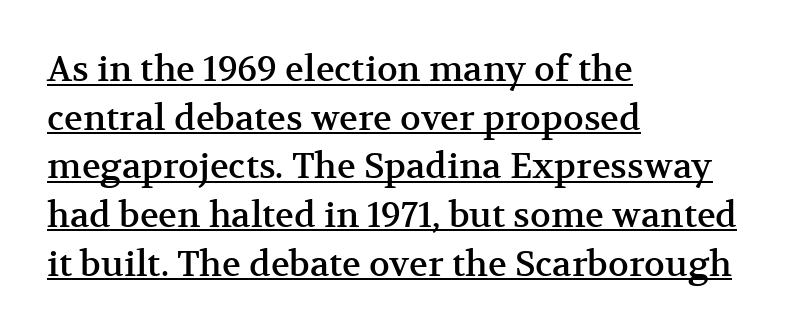
{"serif": "yes", "italic": "no", "width": "normal", "stroke_contrast": "medium", "x_height": "medium", "monospaced": "no", "underline": "yes", "align": "left", "line_spacing": "normal", "line_spacing_ratio": 1.39, "letter_spacing": "normal", "letter_spacing_em": 0.0, "glyph_px": 35}
